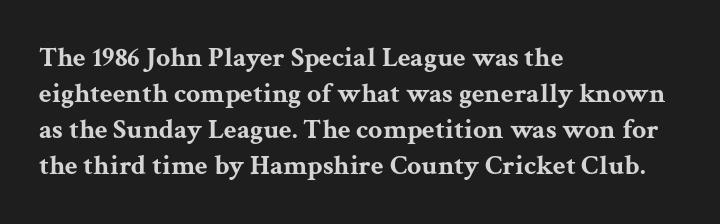
The image shows 28 px bold, wide serif type, upright; set left-aligned, normal line spacing (1.29x), normal letter spacing, not underlined; medium stroke contrast and a medium x-height.
